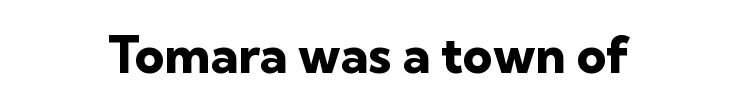
The image shows 51 px heavy sans-serif type, upright; set normal letter spacing, not underlined; low stroke contrast and a medium x-height.
